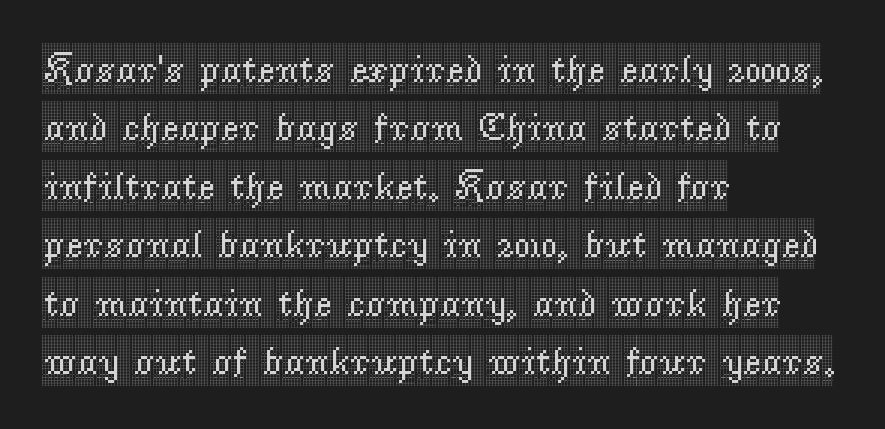
{"serif": "yes", "italic": "no", "width": "condensed", "x_height": "large", "monospaced": "no", "underline": "no", "align": "left", "line_spacing": "normal", "line_spacing_ratio": 1.5, "letter_spacing": "normal", "letter_spacing_em": 0.0, "glyph_px": 39}
